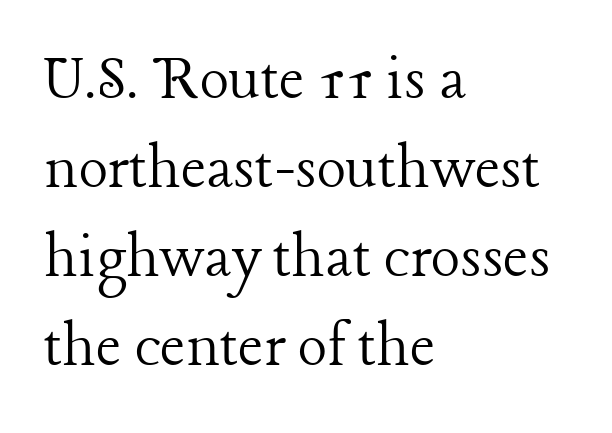
This sample uses plain, unmodified letter spacing. Quick note: interline space is typical. This sample has the flowing, uneven cadence of proportional lettering. Quick note: underline off. Each letter's strokes conclude with small projecting serifs. When letters stand straight like this, we call the style roman or upright.
